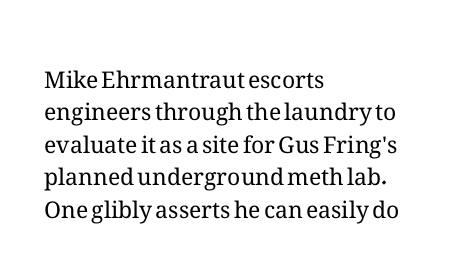
The image shows 23 px text type, upright; set left-aligned, normal line spacing (1.41x), normal letter spacing, not underlined.
